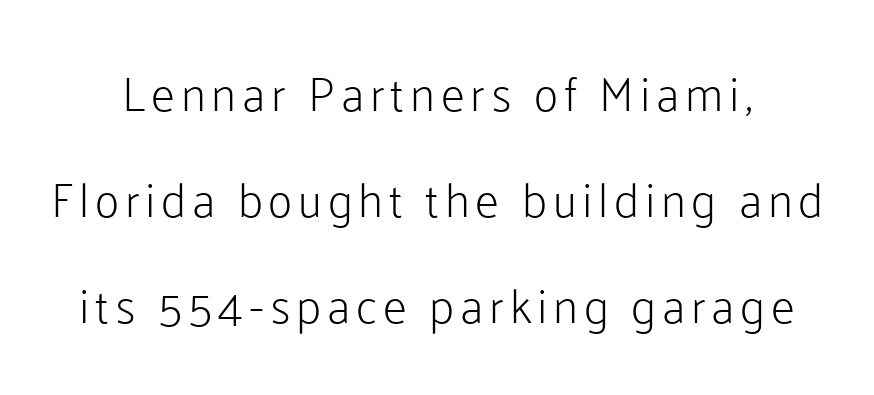
Classification — sans serif. The lettering holds an erect, upright posture throughout. The characters are drawn with everyday or finer stroke widths. These lines are rendered in a variable-pitch font. The vertical gap from one line to the next is large. The strip under each line holds only bare page.
